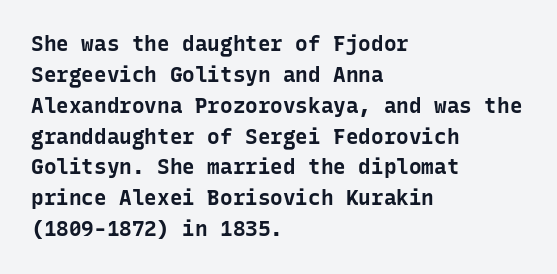
Posture: vertical. A classic flush-left, rag-right setting is used for this passage. Horizontal bands of white between lines are of average thickness. Each word holds together tightly as a unit, with standard inter-letter gaps. The font is running at its bold setting.
